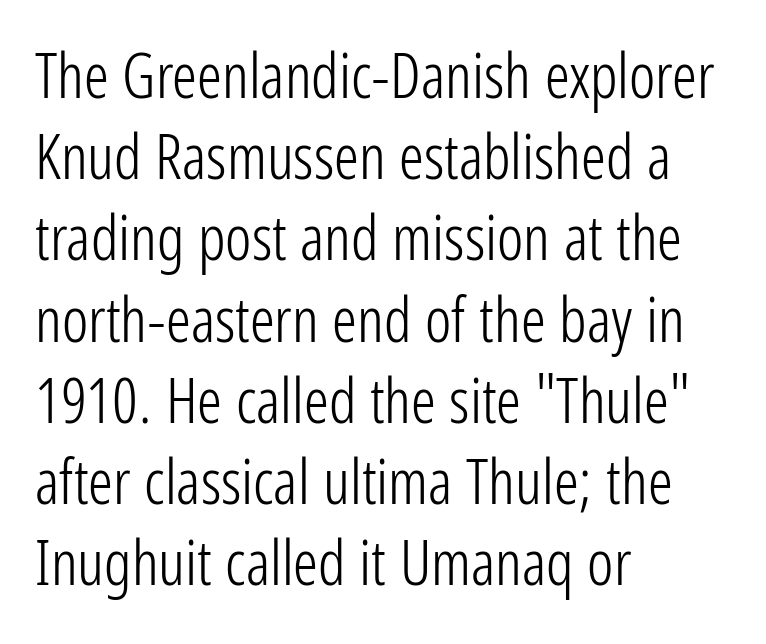
The image shows 62 px light, condensed sans-serif type, upright; set left-aligned, normal line spacing (1.31x), normal letter spacing, not underlined; low stroke contrast and a medium x-height.
